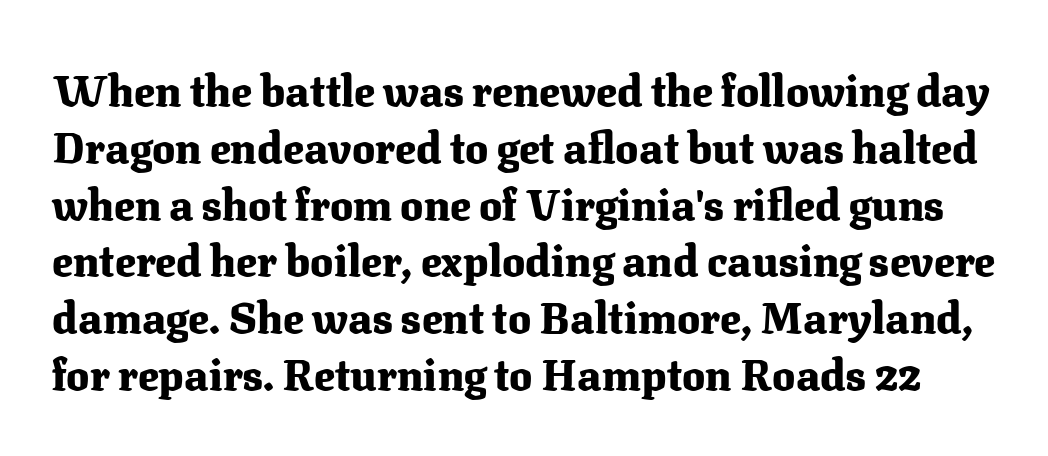
The image shows 43 px heavy serif type, upright; set normal line spacing (1.32x), normal letter spacing, not underlined; medium stroke contrast and a medium x-height.
